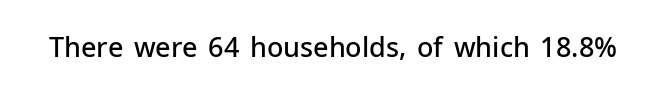
{"italic": "no", "bold": "semi", "underline": "no", "letter_spacing": "normal", "letter_spacing_em": 0.0, "glyph_px": 27}
